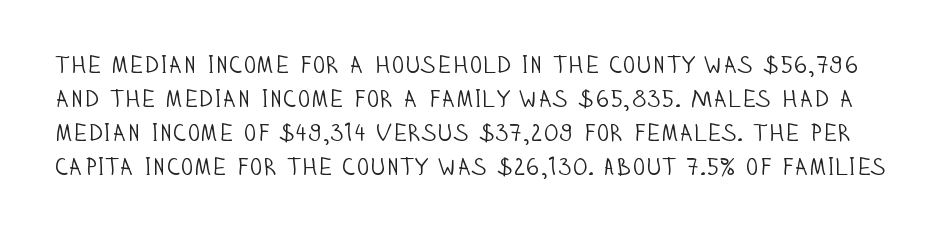
{"italic": "no", "bold": "no", "underline": "no", "line_spacing": "normal", "line_spacing_ratio": 1.42, "letter_spacing": "normal", "letter_spacing_em": 0.0, "glyph_px": 24}
